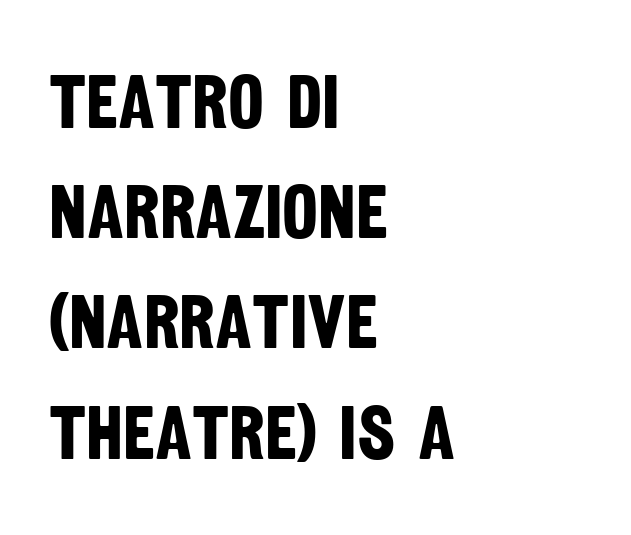
Q: Is the text bold? A: Yes.
Q: Is the typeface a serif or a sans-serif typeface? A: Sans-serif.
Q: Is the text underlined? A: No.
Q: How is the paragraph aligned? A: Left-aligned.
Q: Is the spacing between letters normal or unusually wide? A: Normal.
Q: Is the spacing between lines tight, normal or loose? A: Normal.
Q: Width (condensed, normal, or wide)? A: Condensed.
Q: Stroke contrast? A: Low.
Q: x-height? A: Large.
Q: Monospaced? A: No.
